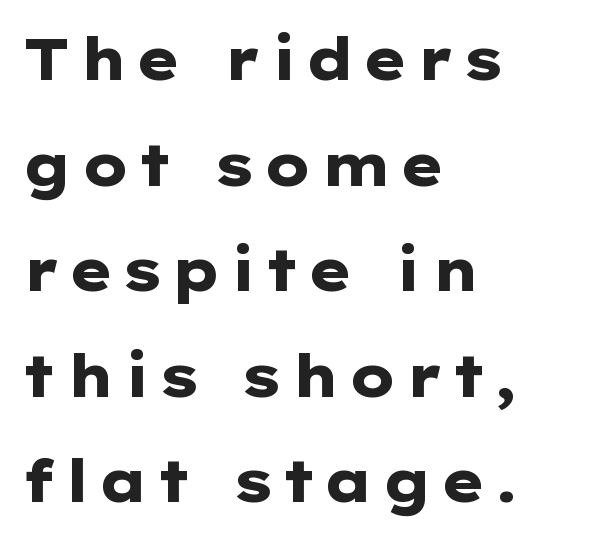
{"serif": "no", "italic": "no", "bold": "yes", "weight": "heavy", "width": "wide", "stroke_contrast": "low", "x_height": "medium", "monospaced": "no", "underline": "no", "align": "left", "line_spacing_ratio": 1.82, "glyph_px": 58}
